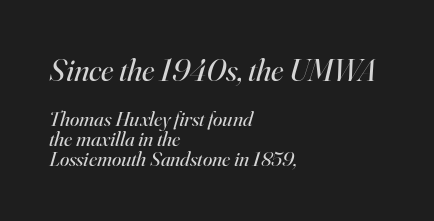
Q: Is the text bold? A: No.
Q: Is the text italic (slanted)? A: Yes, it leans right by about 16 degrees.
Q: Is the typeface a serif or a sans-serif typeface? A: Serif.
Q: Is the text underlined? A: No.
Q: How is the paragraph aligned? A: Left-aligned.
Q: Is the spacing between letters normal or unusually wide? A: Normal.
Q: Is the spacing between lines tight, normal or loose? A: Tight.
Q: Which block of text is set in a larger size, the first (top) or the second (bottom)? A: The first (top) one.
Q: Width (condensed, normal, or wide)? A: Normal.
Q: Stroke contrast? A: High.
Q: x-height? A: Small.
Q: Monospaced? A: No.
